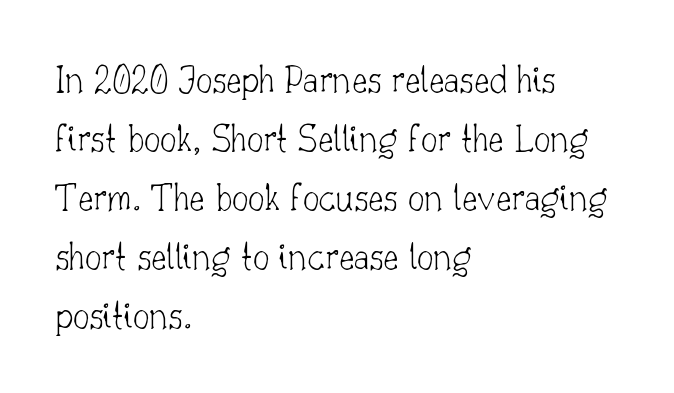
Q: Is the text bold? A: No.
Q: Is the text italic (slanted)? A: No, it is upright.
Q: Is the typeface a serif or a sans-serif typeface? A: Serif.
Q: Is the text underlined? A: No.
Q: How is the paragraph aligned? A: Left-aligned.
Q: Is the spacing between letters normal or unusually wide? A: Normal.
Q: Is the spacing between lines tight, normal or loose? A: Normal.
Q: Width (condensed, normal, or wide)? A: Normal.
Q: Stroke contrast? A: Low.
Q: x-height? A: Small.
Q: Monospaced? A: No.
